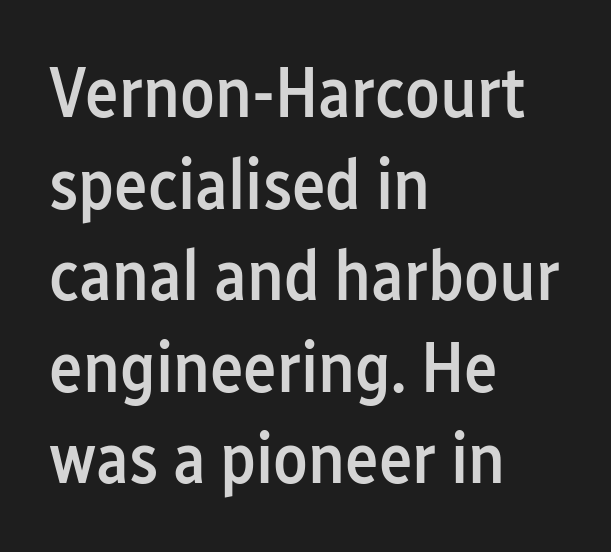
{"serif": "no", "italic": "no", "bold": "semi", "weight": "semibold", "width": "condensed", "stroke_contrast": "low", "x_height": "medium", "monospaced": "no", "underline": "no", "align": "left", "line_spacing": "normal", "line_spacing_ratio": 1.29, "letter_spacing": "normal", "letter_spacing_em": 0.0, "glyph_px": 71}
